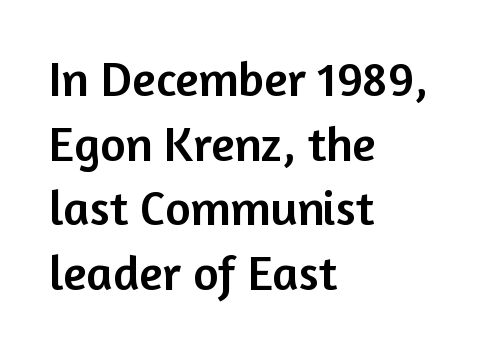
This sample uses an upright cut, with every glyph sitting square on the baseline. Vertical spacing — default. Observe the absence of serifs on each vertical stroke in this sample. The paragraph has a hard left edge and a soft right edge. A clean baseline with only descenders dipping below it. This rendering leaves character spacing at its baseline value.
